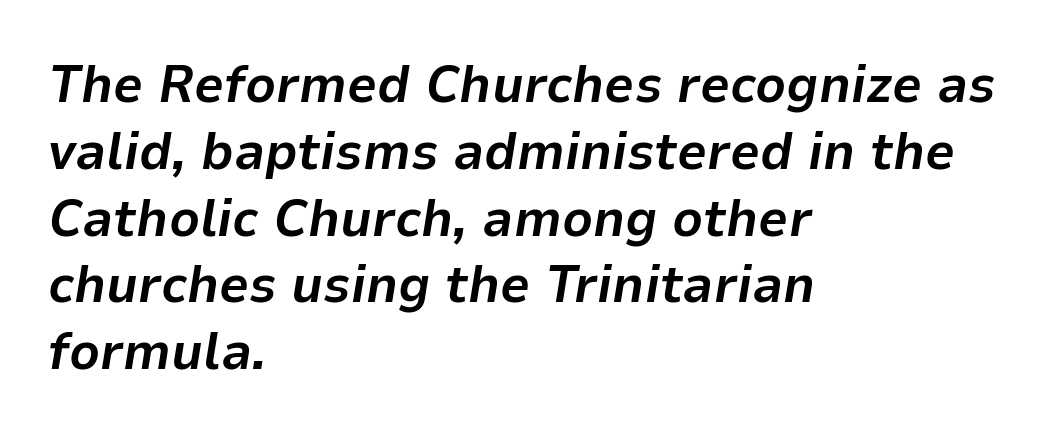
Q: Is the text bold? A: Yes.
Q: Is the text italic (slanted)? A: Yes, it leans right by about 9 degrees.
Q: Is the text underlined? A: No.
Q: How is the paragraph aligned? A: Left-aligned.
Q: Is the spacing between letters normal or unusually wide? A: Normal.
Q: Is the spacing between lines tight, normal or loose? A: Normal.
Q: Width (condensed, normal, or wide)? A: Normal.
Q: Stroke contrast? A: Low.
Q: x-height? A: Medium.
Q: Monospaced? A: No.
